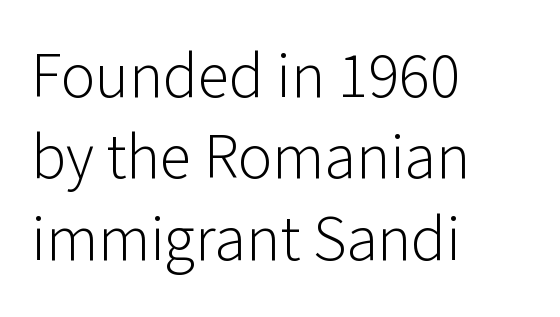
Q: Is the text bold? A: No.
Q: Is the text italic (slanted)? A: No, it is upright.
Q: Is the typeface a serif or a sans-serif typeface? A: Sans-serif.
Q: Is the text underlined? A: No.
Q: How is the paragraph aligned? A: Left-aligned.
Q: Is the spacing between letters normal or unusually wide? A: Normal.
Q: Is the spacing between lines tight, normal or loose? A: Normal.
Q: Width (condensed, normal, or wide)? A: Normal.
Q: Stroke contrast? A: Low.
Q: x-height? A: Medium.
Q: Monospaced? A: No.
